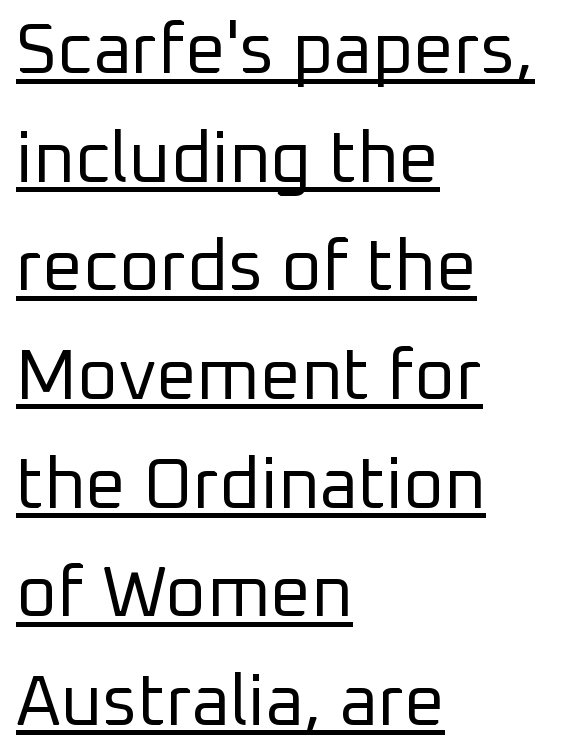
Each line of the rendering has a horizontal stroke beneath the glyphs. Note the varied advance widths — an 'i' is clearly narrower than an 'm'. In terms of letterspacing, this is plain default setting. Is the stroke heavy? The answer is a plain regular-or-lighter. The lettering stays uniformly vertical, giving the passage a roman look. Grotesque or geometric, the face here clearly has no serifs.
